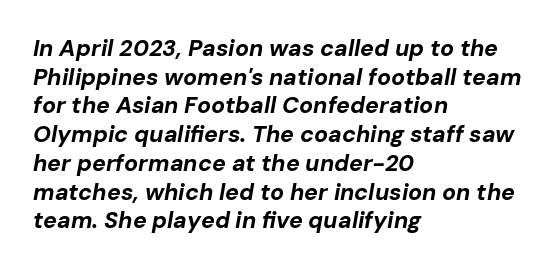
{"italic": "yes", "lean": "right", "slant_degrees": 10, "bold": "yes", "underline": "no", "align": "left", "line_spacing": "normal", "line_spacing_ratio": 1.25, "letter_spacing": "normal", "letter_spacing_em": 0.0, "glyph_px": 23}
